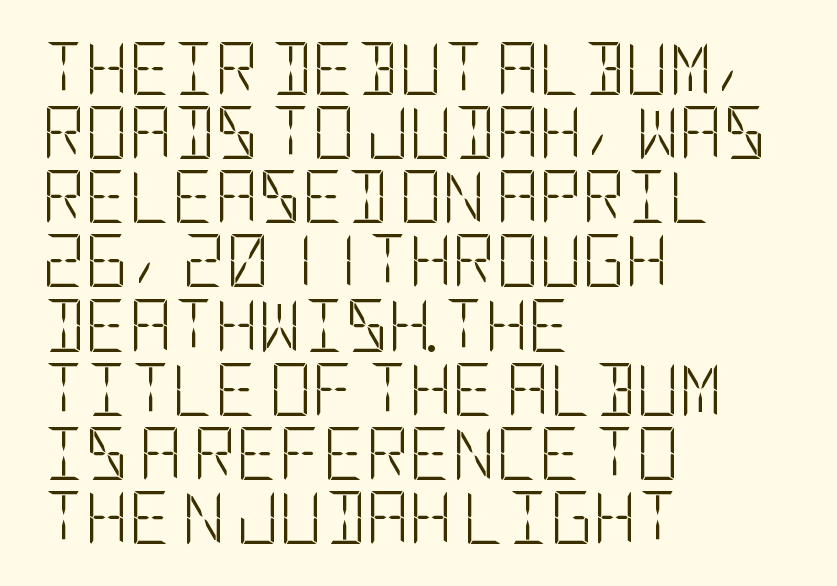
The designer went with a sans here, leaving each stem footless. Check the space under the baseline: it is left empty. Letter spacing: default. The strokes carry an ordinary text weight at most. The paragraph shown leans on its left margin. Ordinary non-slanted type is in use.
